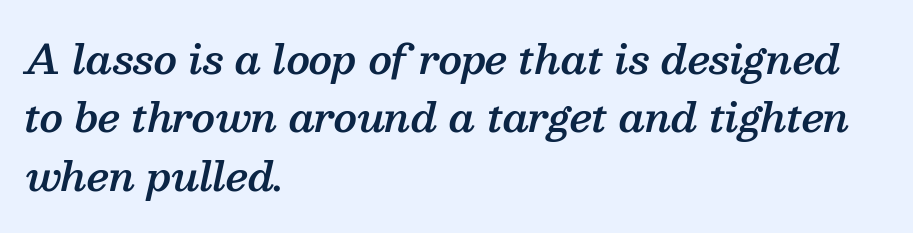
You could not count columns in this text — the font is proportionally spaced. The font's italic variant was chosen for this text. Each row of text sits above clean, open space. In terms of letterform style, serifs are clearly present. Each word holds together tightly as a unit, with standard inter-letter gaps.
